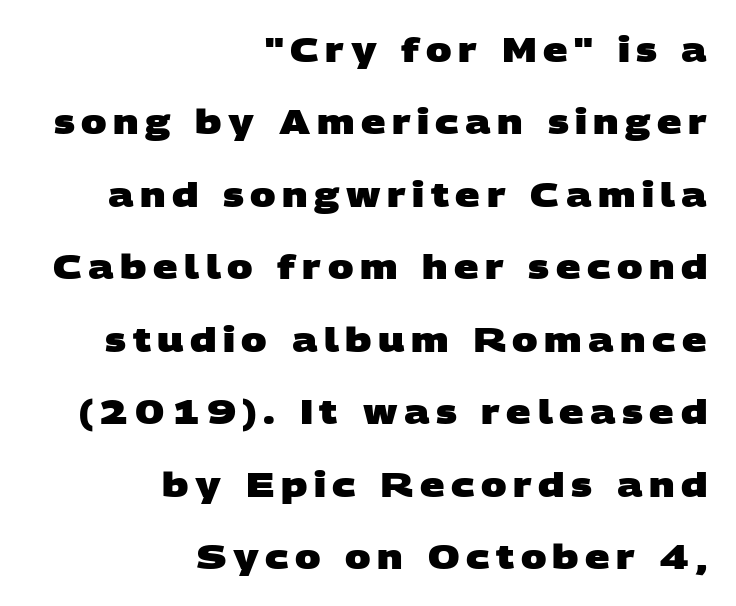
Q: Is the text bold? A: Yes.
Q: Is the typeface a serif or a sans-serif typeface? A: Sans-serif.
Q: Is the text underlined? A: No.
Q: How is the paragraph aligned? A: Right-aligned.
Q: Is the spacing between lines tight, normal or loose? A: Loose.
Q: Width (condensed, normal, or wide)? A: Wide.
Q: Stroke contrast? A: Low.
Q: x-height? A: Large.
Q: Monospaced? A: No.
